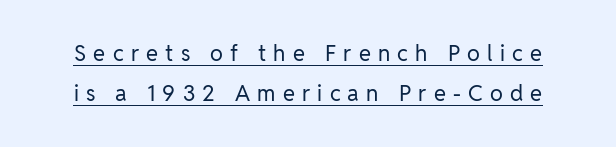
Each line of the rendering has a horizontal stroke beneath the glyphs. These glyphs show unthickened strokes, regular width or finer. There is plenty of visible air inserted between adjacent glyphs. Nope, not italic — everything's standing straight.
